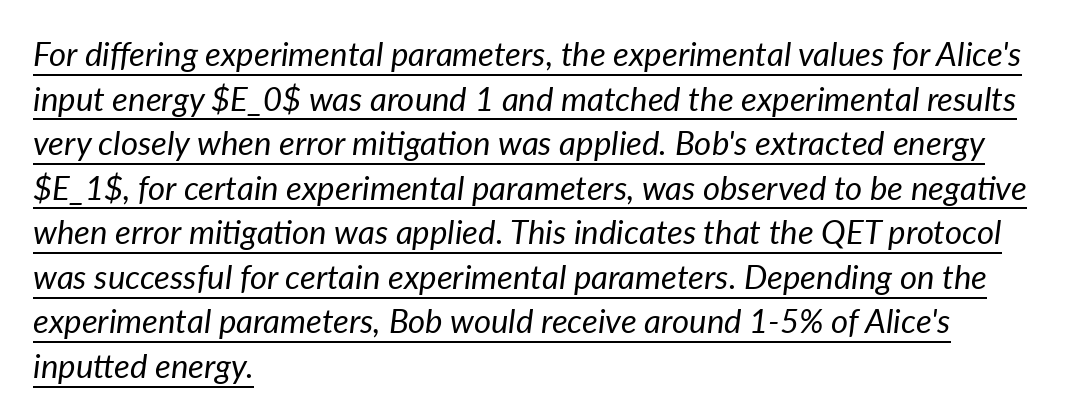
{"italic": "yes", "lean": "right", "slant_degrees": 7, "bold": "no", "weight": "regular", "width": "normal", "stroke_contrast": "low", "x_height": "medium", "monospaced": "no", "underline": "yes", "align": "left", "line_spacing": "normal", "line_spacing_ratio": 1.35, "letter_spacing": "normal", "letter_spacing_em": 0.0, "glyph_px": 33}
